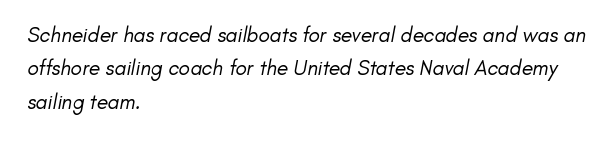
The image shows 21 px text type; set left-aligned, normal line spacing (1.59x), normal letter spacing, not underlined.
